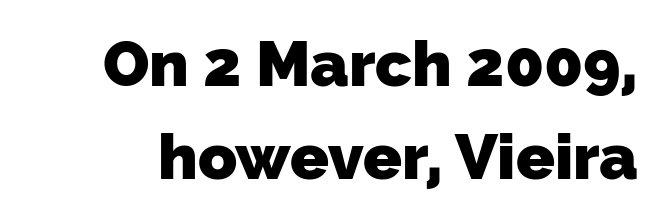
{"serif": "no", "bold": "yes", "weight": "heavy", "width": "normal", "stroke_contrast": "low", "x_height": "medium", "monospaced": "no", "underline": "no", "line_spacing": "normal", "line_spacing_ratio": 1.46, "letter_spacing": "normal", "letter_spacing_em": 0.0, "glyph_px": 64}
